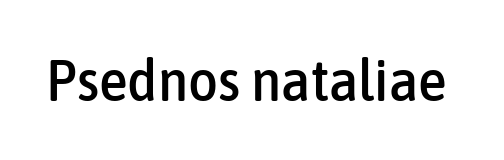
The image shows 58 px condensed sans-serif type, upright; set normal letter spacing, not underlined; low stroke contrast and a medium x-height.
